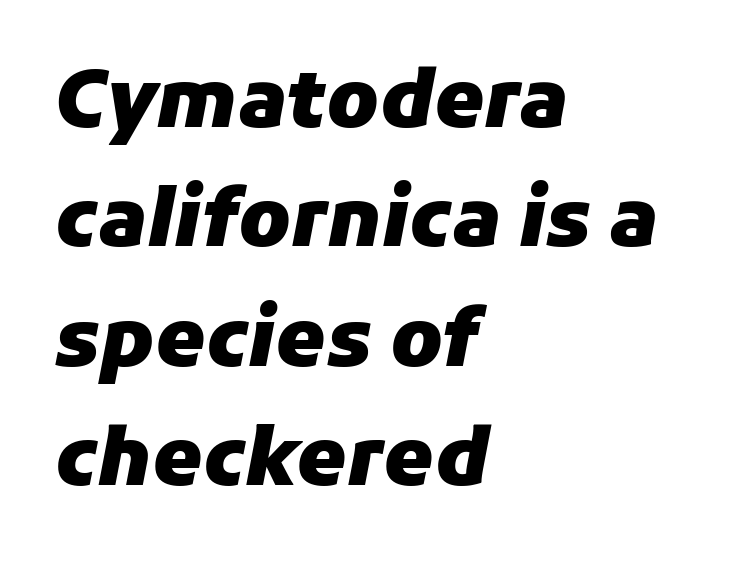
Rows of type keep a routine distance in the vertical direction. A dark, heavy texture on the line: the type is bold. These lines are rendered in a variable-pitch font. There's an unmistakable incline to the writing here. The text block is weighted toward the left margin, trailing off unevenly rightward.
